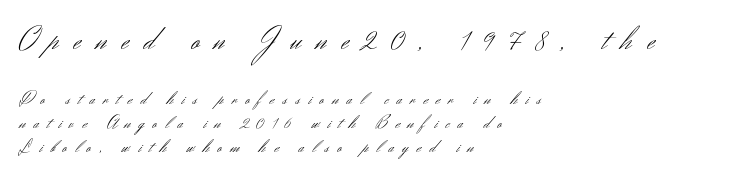
Q: Is the text bold? A: No.
Q: Is the text italic (slanted)? A: Yes.
Q: Is the typeface a serif or a sans-serif typeface? A: Sans-serif.
Q: Is the text underlined? A: No.
Q: How is the paragraph aligned? A: Left-aligned.
Q: Is the spacing between letters normal or unusually wide? A: Unusually wide.
Q: Is the spacing between lines tight, normal or loose? A: Normal.
Q: Which block of text is set in a larger size, the first (top) or the second (bottom)? A: The first (top) one.
Q: Width (condensed, normal, or wide)? A: Normal.
Q: Stroke contrast? A: Medium.
Q: x-height? A: Small.
Q: Monospaced? A: No.
